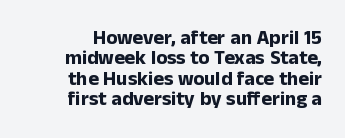
Q: Is the text bold? A: Yes.
Q: Is the text italic (slanted)? A: No, it is upright.
Q: Is the text underlined? A: No.
Q: How is the paragraph aligned? A: Right-aligned.
Q: Is the spacing between letters normal or unusually wide? A: Normal.
Q: Is the spacing between lines tight, normal or loose? A: Tight.
